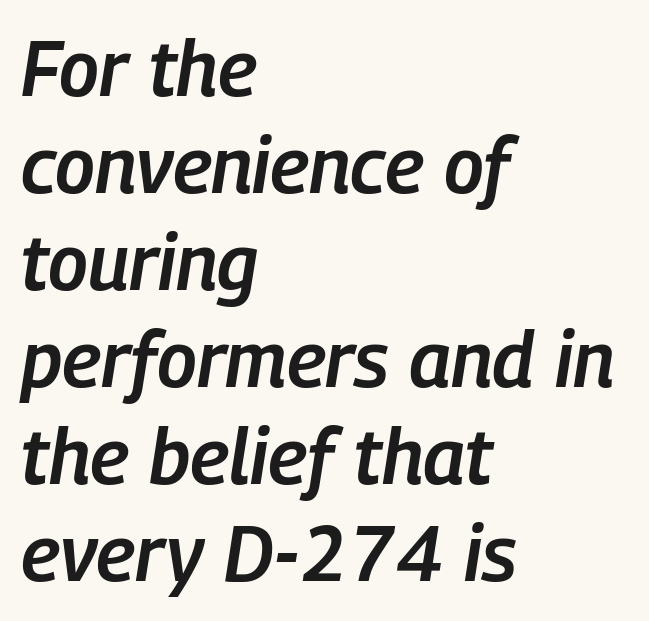
On the weight axis this lands at semibold, roughly 600. Whoever set this chose a conventional vertical rhythm. Style check: oblique. Look at the tracking — it's just the regular setting, nothing added. The letters advance in unequal steps, a hallmark of proportional type.
